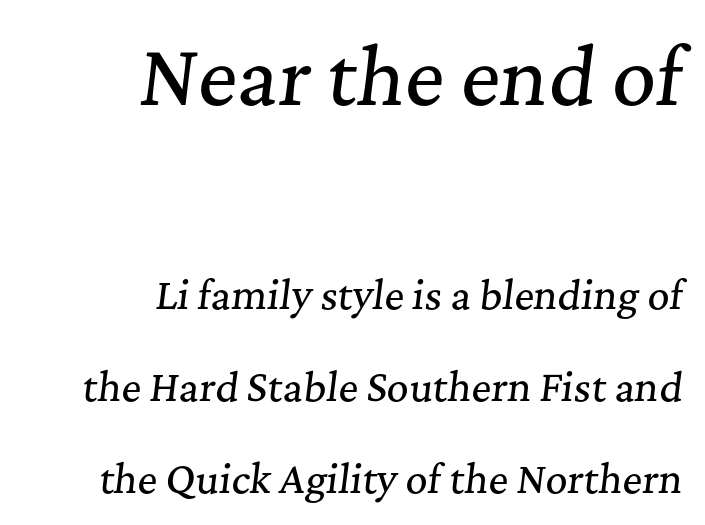
Q: Is the text italic (slanted)? A: Yes, it leans right by about 7 degrees.
Q: Is the typeface a serif or a sans-serif typeface? A: Serif.
Q: Is the text underlined? A: No.
Q: How is the paragraph aligned? A: Right-aligned.
Q: Is the spacing between letters normal or unusually wide? A: Normal.
Q: Is the spacing between lines tight, normal or loose? A: Loose.
Q: Which block of text is set in a larger size, the first (top) or the second (bottom)? A: The first (top) one.
Q: Width (condensed, normal, or wide)? A: Normal.
Q: Stroke contrast? A: Medium.
Q: x-height? A: Medium.
Q: Monospaced? A: No.
